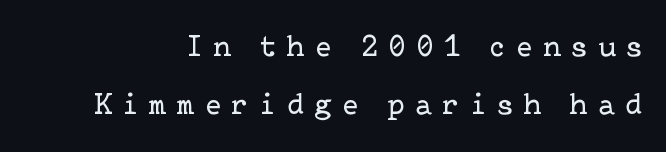
Vertical spacing — loose. This reads as an unemphasized weight, regular at the heaviest. The specimen omits any rule beneath the text block's lines. Is there any slant? The stems are plumb. Tracking value appears strongly positive — letters spread wide.
